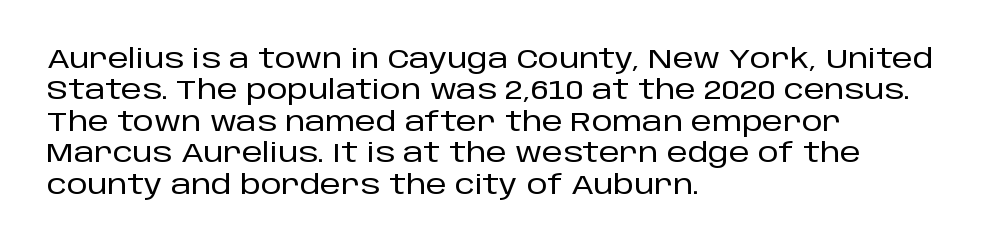
{"italic": "no", "underline": "no", "align": "left", "line_spacing_ratio": 1.21, "letter_spacing": "normal", "letter_spacing_em": 0.0, "glyph_px": 26}
